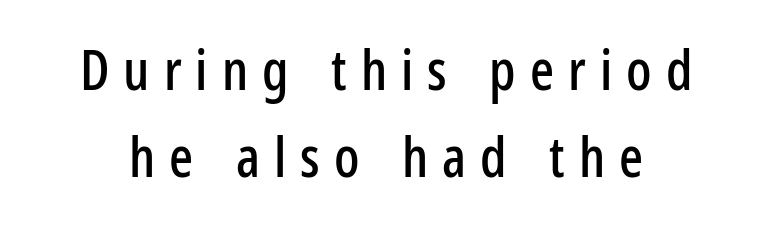
The passage shown stacks its lines at a standard gap. Just letters on the line, the space beneath them empty. Proportional: the letters do not fall into vertical columns. In terms of posture, this sample is upright. Are there feet on the stems? There aren't — it's a sans. Each word looks stretched out because of the extra space between its letters.
